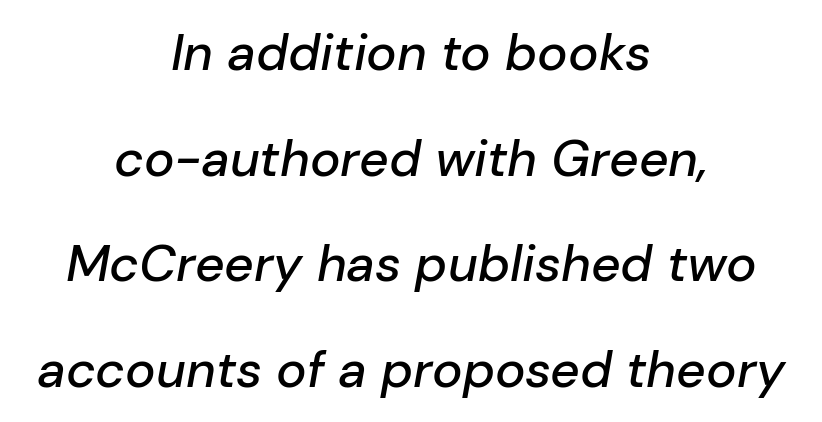
The lines are quadded center. These lines are rendered in a variable-pitch font. Descenders are the only things crossing below the line. This sample uses an oblique cut, with every glyph tilted off the vertical.
